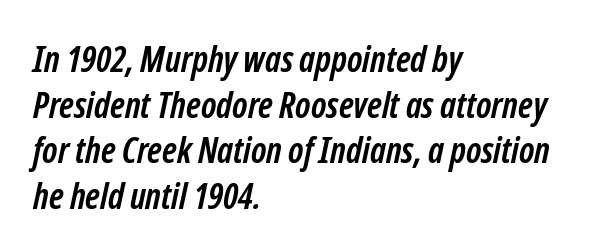
{"serif": "no", "bold": "yes", "weight": "semibold", "width": "condensed", "stroke_contrast": "low", "x_height": "medium", "monospaced": "no", "underline": "no", "align": "left", "line_spacing": "normal", "line_spacing_ratio": 1.27, "letter_spacing": "normal", "letter_spacing_em": 0.0, "glyph_px": 36}
